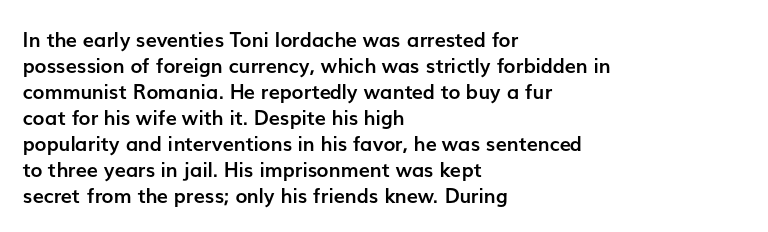
{"italic": "no", "bold": "yes", "underline": "no", "align": "left", "line_spacing": "normal", "line_spacing_ratio": 1.3, "letter_spacing": "normal", "letter_spacing_em": 0.0, "glyph_px": 20}
